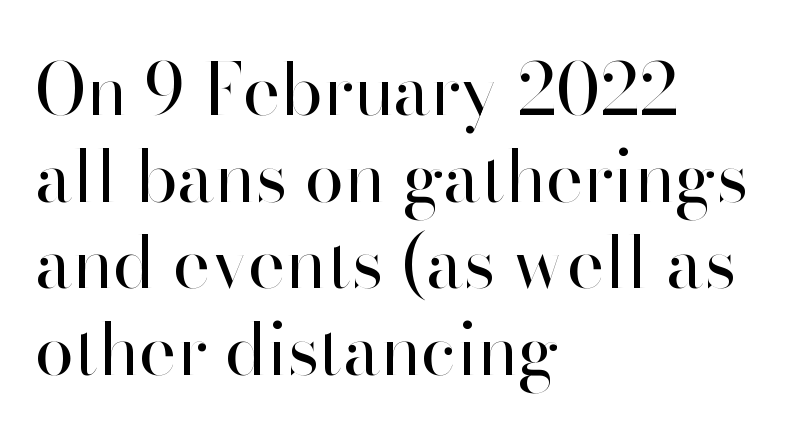
Descenders are the only things crossing below the line. Teacher's note: observe the even left margin — that is flush-left alignment. Every stem runs plumb, perpendicular to the baseline. Glyph-to-glyph distance matches everyday printed text. Here the designer chose a conventional face with non-uniform glyph widths. Nope, no serifs anywhere on these letters.
